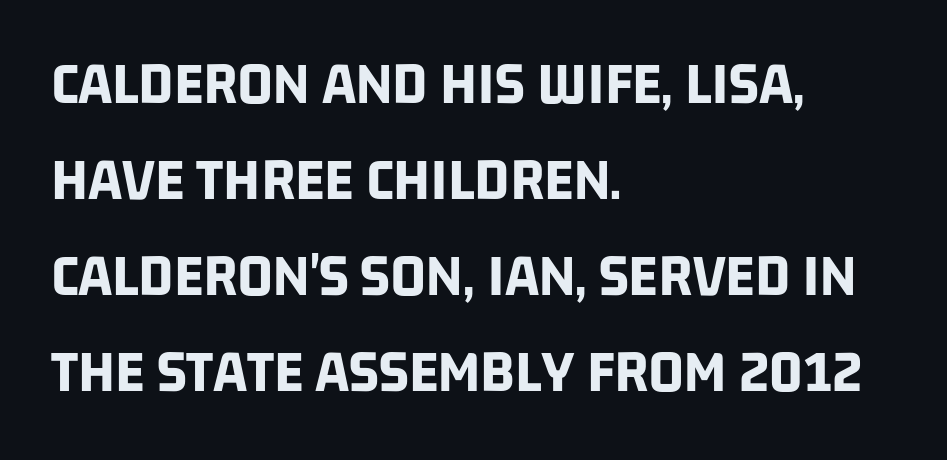
The image shows 62 px bold, condensed sans-serif type; set left-aligned, normal line spacing (1.55x), normal letter spacing, not underlined; low stroke contrast and a large x-height.
